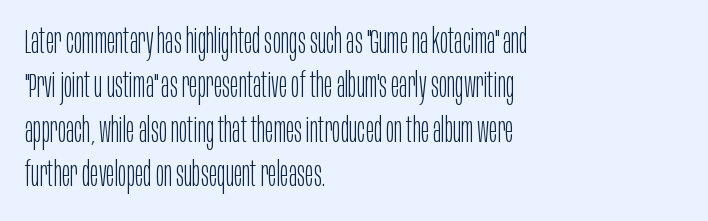
{"serif": "no", "italic": "no", "bold": "no", "weight": "light", "width": "condensed", "stroke_contrast": "low", "x_height": "large", "monospaced": "no", "underline": "no", "align": "left", "line_spacing": "normal", "line_spacing_ratio": 1.27, "letter_spacing": "normal", "letter_spacing_em": 0.0, "glyph_px": 35}
